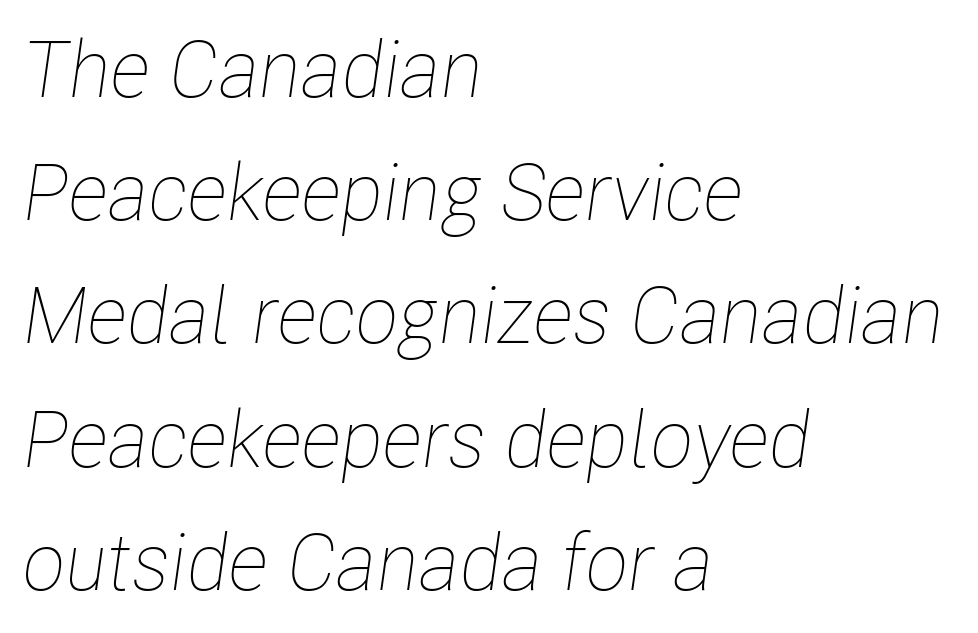
The image shows 79 px thin, condensed type, italic (leaning right); set left-aligned, normal line spacing (1.56x), normal letter spacing, not underlined; low stroke contrast and a medium x-height.
